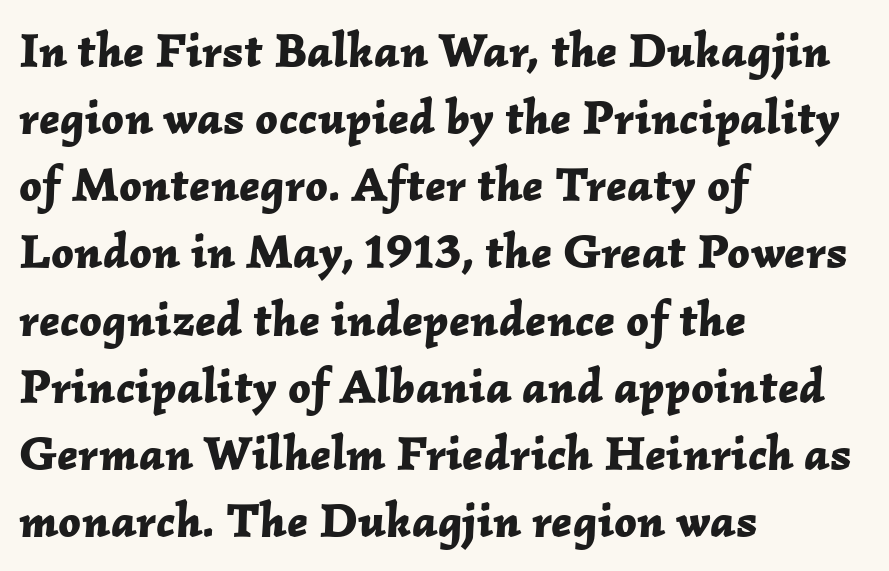
Q: Is the text bold? A: Yes.
Q: Is the text italic (slanted)? A: Yes, it leans right by about 2 degrees.
Q: Is the text underlined? A: No.
Q: How is the paragraph aligned? A: Left-aligned.
Q: Is the spacing between letters normal or unusually wide? A: Normal.
Q: Is the spacing between lines tight, normal or loose? A: Normal.
Q: Width (condensed, normal, or wide)? A: Normal.
Q: Stroke contrast? A: Low.
Q: x-height? A: Medium.
Q: Monospaced? A: No.
